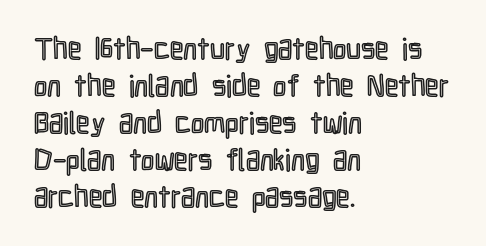
The image shows 30 px condensed type, upright; set left-aligned, line spacing 1.23x, normal letter spacing, not underlined; a medium x-height.
